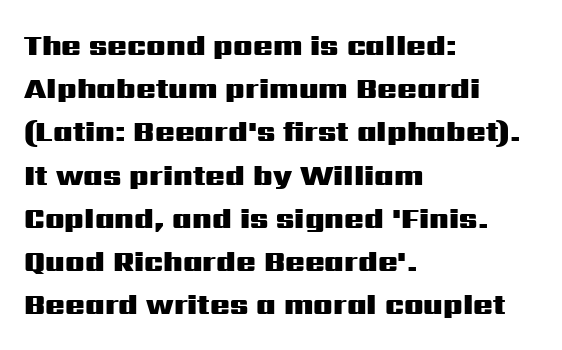
The image shows 29 px heavy, wide sans-serif type, upright; set left-aligned, normal line spacing (1.49x), normal letter spacing, not underlined; medium stroke contrast and a medium x-height.
